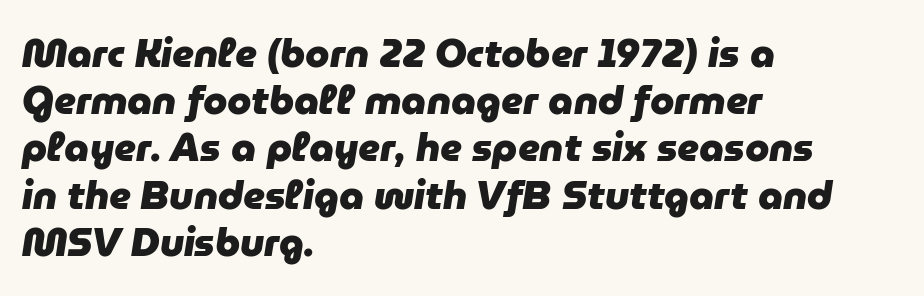
Q: Is the text bold? A: Yes.
Q: Is the text italic (slanted)? A: Yes, it leans right by about 9 degrees.
Q: Is the text underlined? A: No.
Q: How is the paragraph aligned? A: Left-aligned.
Q: Is the spacing between letters normal or unusually wide? A: Normal.
Q: Width (condensed, normal, or wide)? A: Normal.
Q: Stroke contrast? A: Low.
Q: x-height? A: Medium.
Q: Monospaced? A: No.
